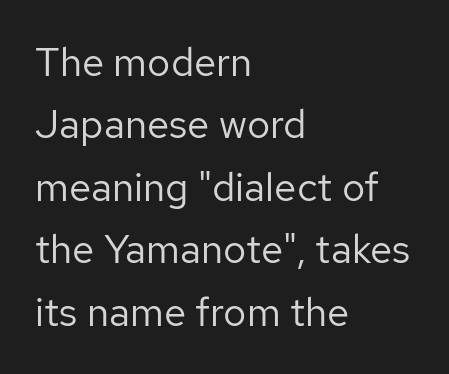
{"serif": "no", "italic": "no", "bold": "no", "weight": "regular", "width": "normal", "stroke_contrast": "low", "x_height": "medium", "monospaced": "no", "underline": "no", "align": "left", "line_spacing": "normal", "line_spacing_ratio": 1.56, "letter_spacing": "normal", "letter_spacing_em": 0.0, "glyph_px": 40}
